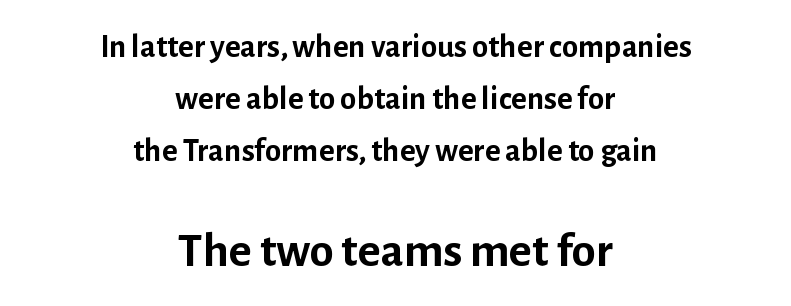
{"serif": "no", "italic": "no", "bold": "yes", "weight": "semibold", "width": "normal", "stroke_contrast": "low", "x_height": "medium", "monospaced": "no", "underline": "no", "align": "center", "line_spacing": "normal", "line_spacing_ratio": 1.58, "letter_spacing": "normal", "letter_spacing_em": 0.0, "larger_block": "second", "size_ratio": 1.48, "glyph_px": 49}
